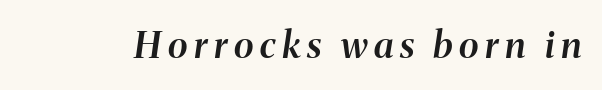
Q: Is the text bold? A: Semi-bold.
Q: Is the text italic (slanted)? A: Yes, it leans right by about 8 degrees.
Q: Is the text underlined? A: No.
Q: Width (condensed, normal, or wide)? A: Normal.
Q: Stroke contrast? A: Medium.
Q: x-height? A: Medium.
Q: Monospaced? A: No.
